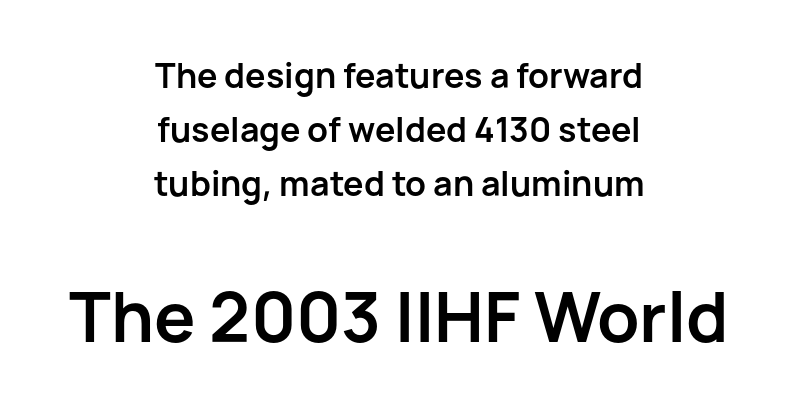
The image shows 69 px semibold sans-serif type, upright; set centered, normal line spacing (1.59x), normal letter spacing, not underlined; the second (bottom) block is 2.03x larger; low stroke contrast and a medium x-height.
